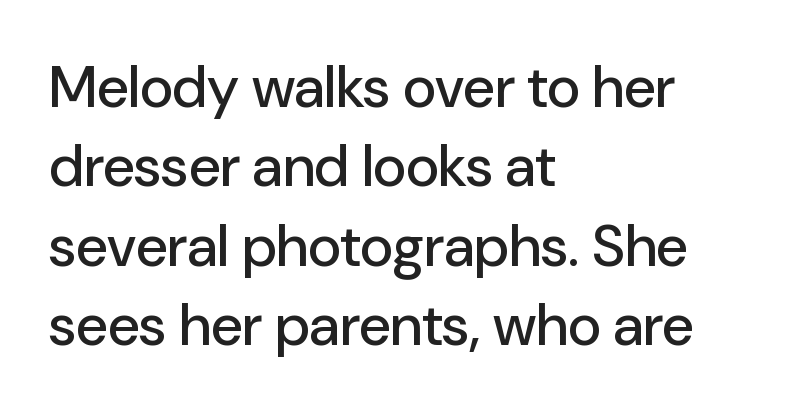
The image shows 58 px sans-serif type, upright; set left-aligned, normal line spacing (1.37x), normal letter spacing, not underlined; low stroke contrast and a medium x-height.
